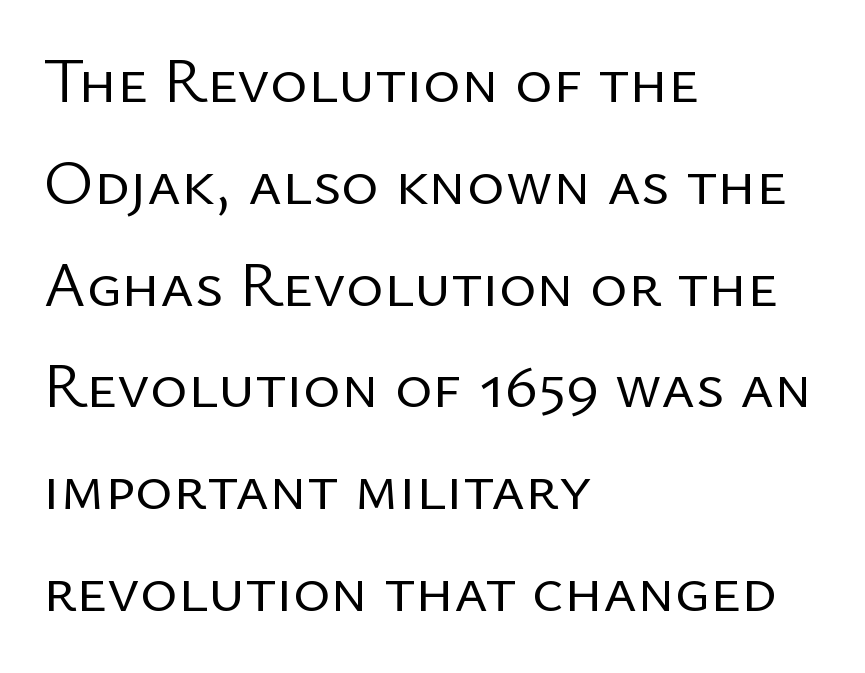
Q: Is the text bold? A: No.
Q: Is the text italic (slanted)? A: No, it is upright.
Q: Is the typeface a serif or a sans-serif typeface? A: Sans-serif.
Q: Is the text underlined? A: No.
Q: How is the paragraph aligned? A: Left-aligned.
Q: Is the spacing between letters normal or unusually wide? A: Normal.
Q: Is the spacing between lines tight, normal or loose? A: Normal.
Q: Width (condensed, normal, or wide)? A: Normal.
Q: Stroke contrast? A: Low.
Q: x-height? A: Medium.
Q: Monospaced? A: No.
